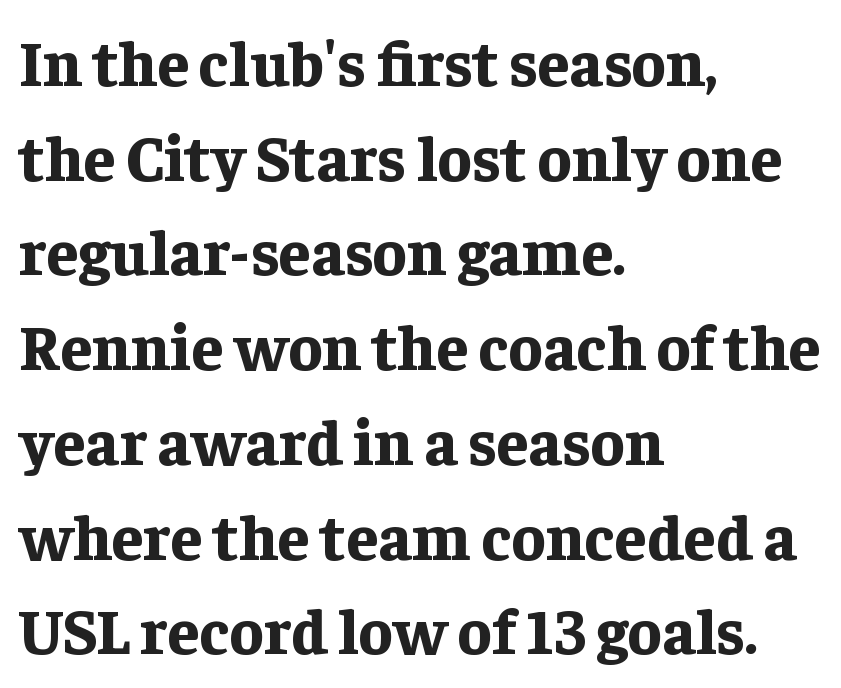
Reading down the block, your eye returns to a fixed left position each line. Small tapered or slab feet sit at the stroke ends, so this counts as serif. Does the lettering tilt? It doesn't — this is upright. The space between consecutive lines is moderate. Do the characters align in a grid? No, the font is proportional. Nothing unusual about the tracking: characters are spaced as the font intends.
